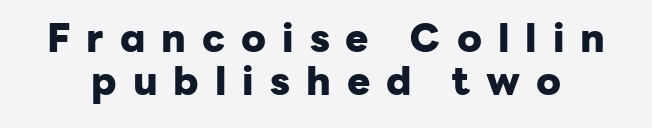
Does the leading feel generous? Not at all — it's pinched. A dark, heavy texture on the line: the type is bold. These lines were composed using upright roman letters. Letterform terminals end flat and unadorned throughout the passage. Characters follow at a spacing far wider than the type designer built in.
